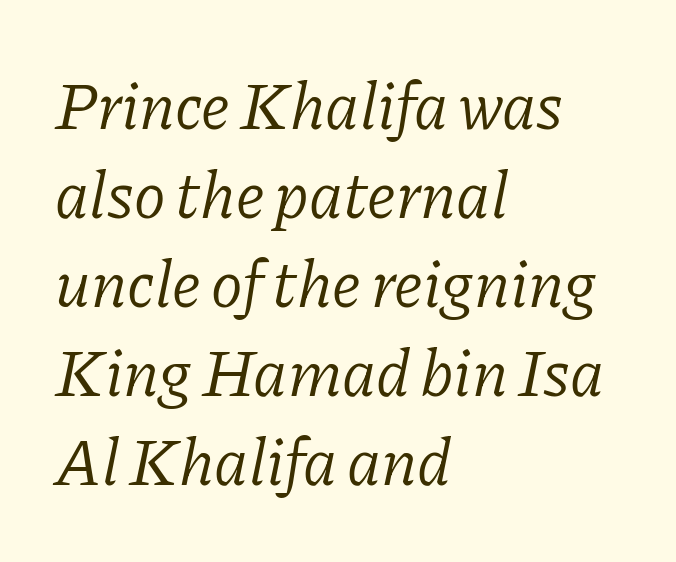
Q: Is the text bold? A: No.
Q: Is the text italic (slanted)? A: Yes, it leans right by about 11 degrees.
Q: Is the typeface a serif or a sans-serif typeface? A: Serif.
Q: Is the text underlined? A: No.
Q: How is the paragraph aligned? A: Left-aligned.
Q: Is the spacing between letters normal or unusually wide? A: Normal.
Q: Is the spacing between lines tight, normal or loose? A: Normal.
Q: Width (condensed, normal, or wide)? A: Normal.
Q: Stroke contrast? A: Low.
Q: x-height? A: Medium.
Q: Monospaced? A: No.
